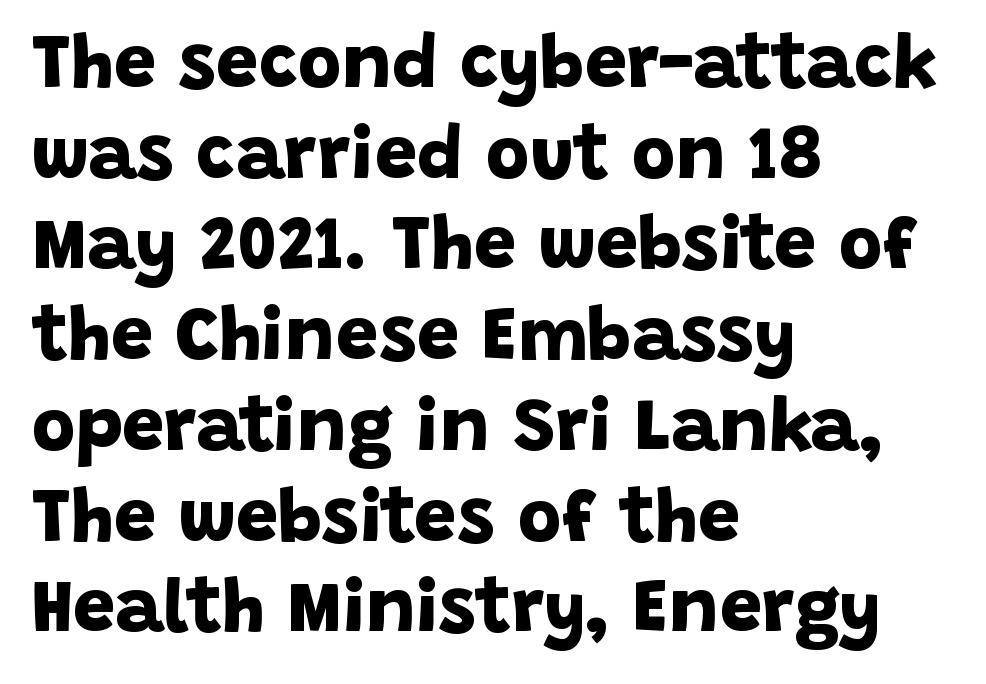
Q: Is the text bold? A: Yes.
Q: Is the typeface a serif or a sans-serif typeface? A: Sans-serif.
Q: Is the text underlined? A: No.
Q: How is the paragraph aligned? A: Left-aligned.
Q: Is the spacing between letters normal or unusually wide? A: Normal.
Q: Width (condensed, normal, or wide)? A: Normal.
Q: Stroke contrast? A: Low.
Q: x-height? A: Large.
Q: Monospaced? A: No.
